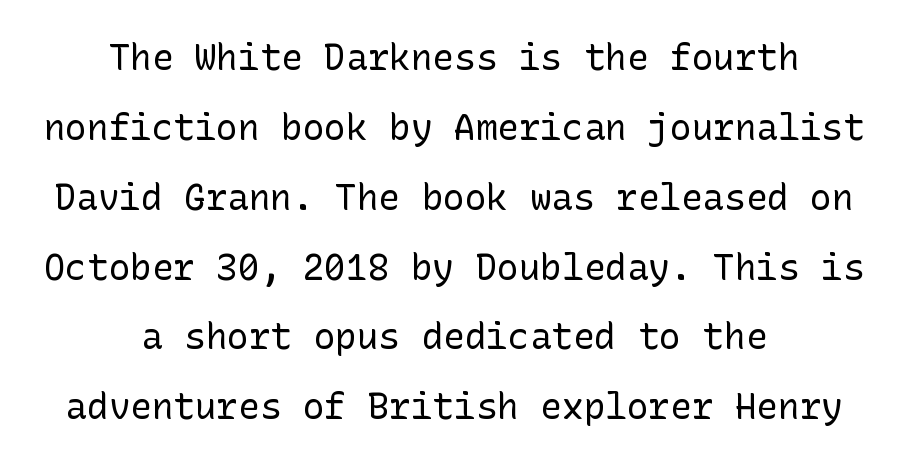
Q: Is the text bold? A: No.
Q: Is the text italic (slanted)? A: No, it is upright.
Q: Is the typeface a serif or a sans-serif typeface? A: Sans-serif.
Q: Is the text underlined? A: No.
Q: How is the paragraph aligned? A: Centered.
Q: Is the spacing between letters normal or unusually wide? A: Normal.
Q: Is the spacing between lines tight, normal or loose? A: Loose.
Q: Width (condensed, normal, or wide)? A: Normal.
Q: Stroke contrast? A: Low.
Q: x-height? A: Medium.
